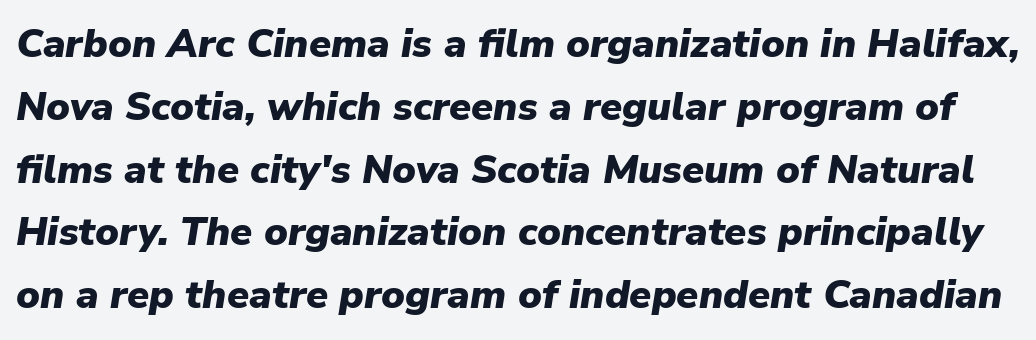
Q: Is the text bold? A: Yes.
Q: Is the text italic (slanted)? A: Yes, it leans right by about 9 degrees.
Q: Is the text underlined? A: No.
Q: Is the spacing between letters normal or unusually wide? A: Normal.
Q: Is the spacing between lines tight, normal or loose? A: Normal.
Q: Width (condensed, normal, or wide)? A: Normal.
Q: Stroke contrast? A: Low.
Q: x-height? A: Medium.
Q: Monospaced? A: No.
